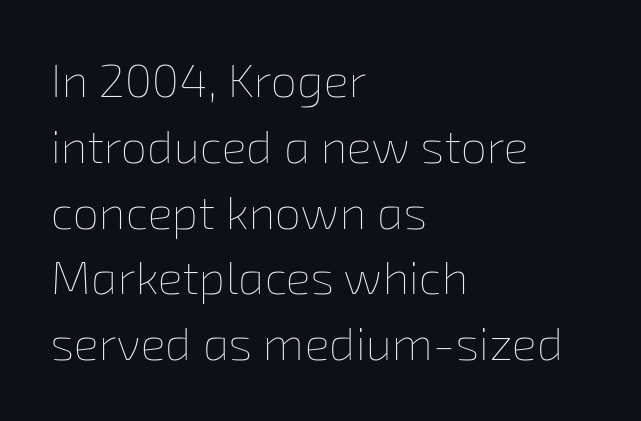
The image shows 47 px thin type; set left-aligned, normal line spacing (1.4x), normal letter spacing, not underlined; low stroke contrast and a medium x-height.
